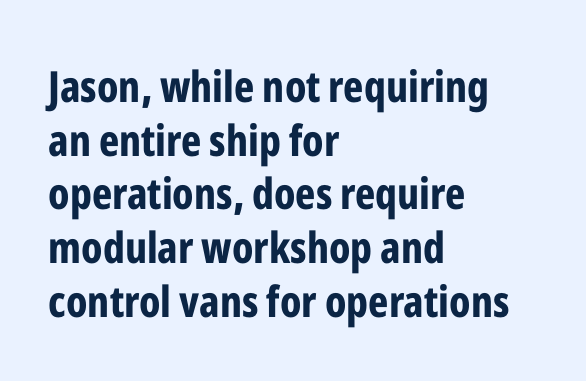
Short note: letters normally spaced. Leading: standard. Honestly, there is no underline to notice here at all. Note the varied advance widths — an 'i' is clearly narrower than an 'm'.
